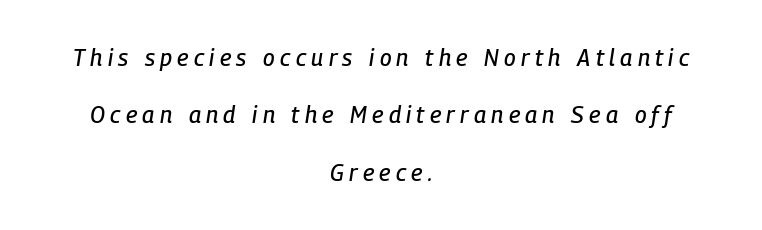
The image shows 23 px text type, italic (leaning right); set centered, loose line spacing (2.49x), unusually wide letter spacing (+0.23 em), not underlined.
